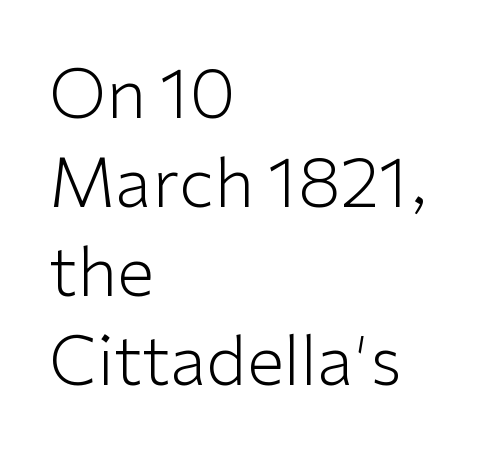
{"serif": "no", "italic": "no", "bold": "no", "weight": "light", "width": "normal", "stroke_contrast": "low", "x_height": "medium", "monospaced": "no", "underline": "no", "align": "left", "line_spacing": "normal", "line_spacing_ratio": 1.31, "letter_spacing": "normal", "letter_spacing_em": 0.0, "glyph_px": 68}
